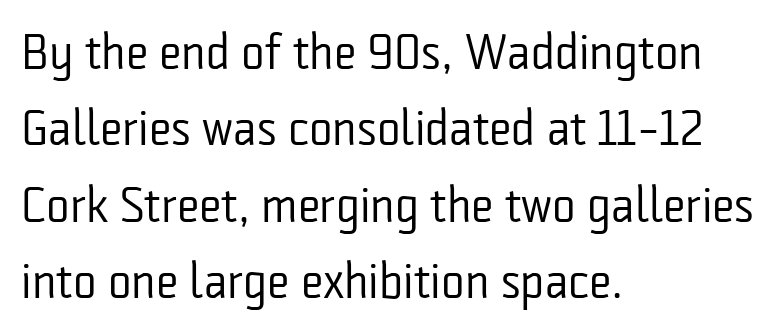
The image shows 50 px regular-weight, condensed sans-serif type, upright; set left-aligned, normal line spacing (1.53x), normal letter spacing, not underlined; low stroke contrast and a medium x-height.
